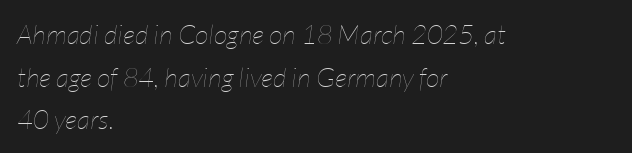
Q: Is the text bold? A: No.
Q: Is the text italic (slanted)? A: Yes, it leans right by about 7 degrees.
Q: Is the text underlined? A: No.
Q: How is the paragraph aligned? A: Left-aligned.
Q: Is the spacing between letters normal or unusually wide? A: Normal.
Q: Is the spacing between lines tight, normal or loose? A: Normal.
